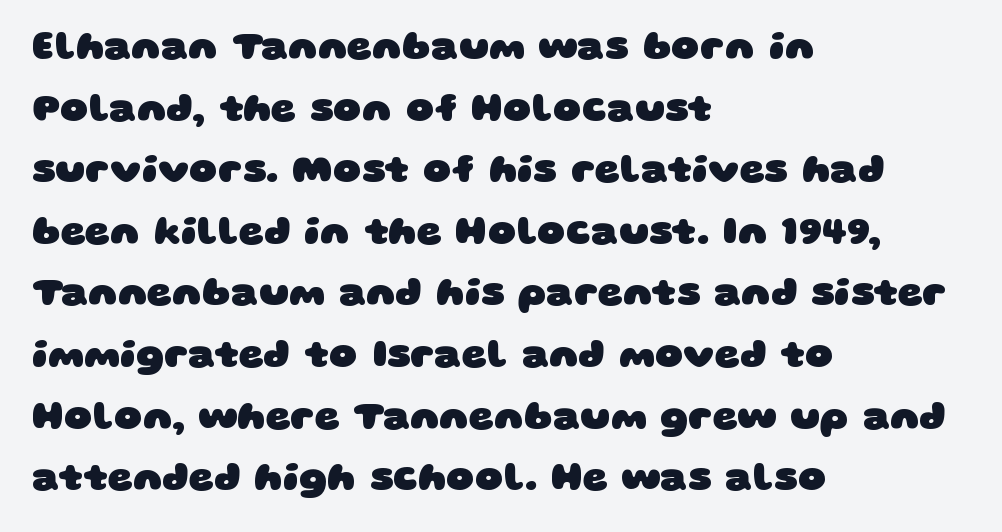
Q: Is the text bold? A: Yes.
Q: Is the typeface a serif or a sans-serif typeface? A: Sans-serif.
Q: Is the text underlined? A: No.
Q: How is the paragraph aligned? A: Left-aligned.
Q: Is the spacing between letters normal or unusually wide? A: Normal.
Q: Is the spacing between lines tight, normal or loose? A: Normal.
Q: Width (condensed, normal, or wide)? A: Wide.
Q: Stroke contrast? A: Low.
Q: x-height? A: Large.
Q: Monospaced? A: No.
